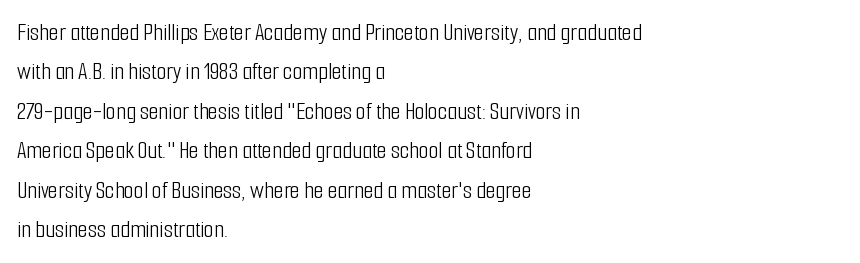
The image shows 25 px text type, upright; set left-aligned, normal line spacing (1.58x), normal letter spacing, not underlined.
